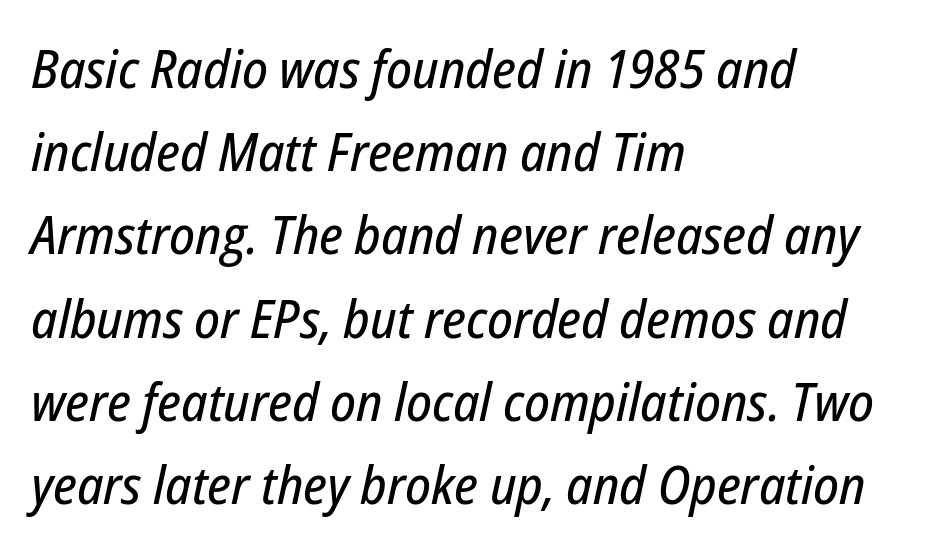
Q: Is the text italic (slanted)? A: Yes, it leans right by about 12 degrees.
Q: Is the text underlined? A: No.
Q: How is the paragraph aligned? A: Left-aligned.
Q: Is the spacing between letters normal or unusually wide? A: Normal.
Q: Is the spacing between lines tight, normal or loose? A: Normal.
Q: Width (condensed, normal, or wide)? A: Condensed.
Q: Stroke contrast? A: Low.
Q: x-height? A: Medium.
Q: Monospaced? A: No.
